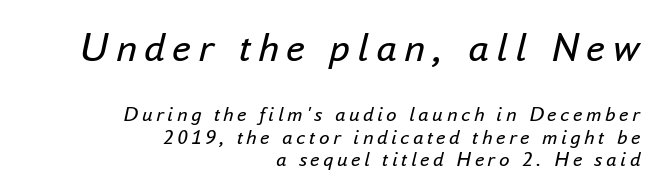
The image shows 42 px regular-weight type, italic (leaning right); set right-aligned, tight line spacing (1.08x), not underlined; the first (top) block is 2.0x larger; low stroke contrast and a small x-height.
